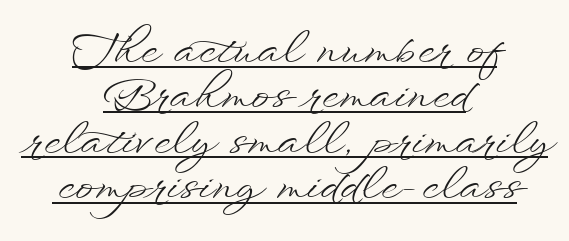
{"bold": "no", "weight": "light", "width": "wide", "stroke_contrast": "low", "x_height": "small", "monospaced": "no", "underline": "yes", "align": "center", "line_spacing": "tight", "line_spacing_ratio": 1.03, "letter_spacing": "normal", "letter_spacing_em": 0.0, "glyph_px": 44}
